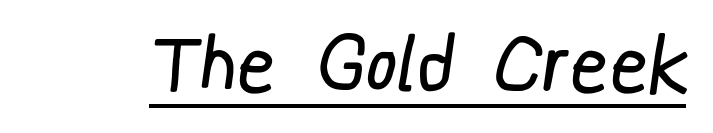
Q: Is the text bold? A: No.
Q: Is the typeface a serif or a sans-serif typeface? A: Sans-serif.
Q: Is the text underlined? A: Yes.
Q: Width (condensed, normal, or wide)? A: Condensed.
Q: Stroke contrast? A: Low.
Q: x-height? A: Medium.
Q: Monospaced? A: No.
